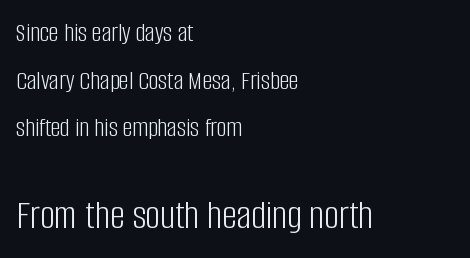
Q: Is the text bold? A: No.
Q: Is the text italic (slanted)? A: No, it is upright.
Q: Is the typeface a serif or a sans-serif typeface? A: Sans-serif.
Q: Is the text underlined? A: No.
Q: How is the paragraph aligned? A: Left-aligned.
Q: Is the spacing between letters normal or unusually wide? A: Normal.
Q: Which block of text is set in a larger size, the first (top) or the second (bottom)? A: The second (bottom) one.
Q: Width (condensed, normal, or wide)? A: Condensed.
Q: Stroke contrast? A: Low.
Q: x-height? A: Large.
Q: Monospaced? A: No.
